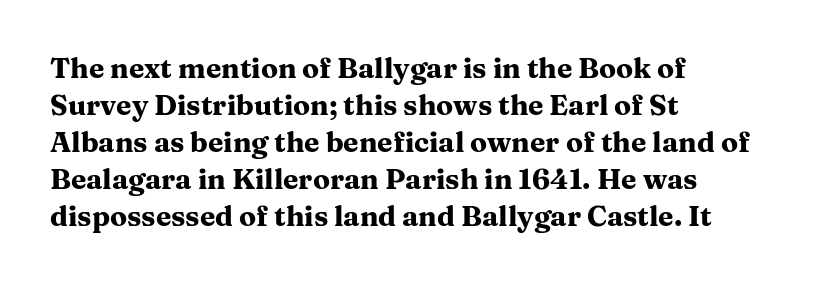
The image shows 28 px heavy, wide serif type, upright; set left-aligned, normal line spacing (1.32x), normal letter spacing, not underlined; medium stroke contrast and a medium x-height.
